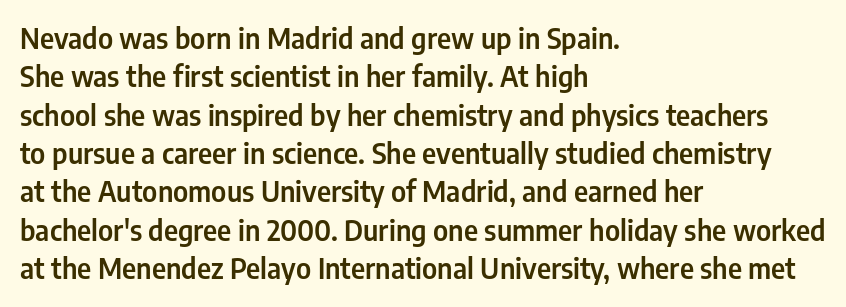
Nothing sits at the stroke ends, so this counts as sans-serif. These lines stack with their left ends in a neat column. Vertically, the passage feels balanced, rows spaced as you'd expect. Clear beneath every line of the passage. Spacing between characters is what you'd get straight out of the box. Ascenders rise straight up at ninety degrees.
